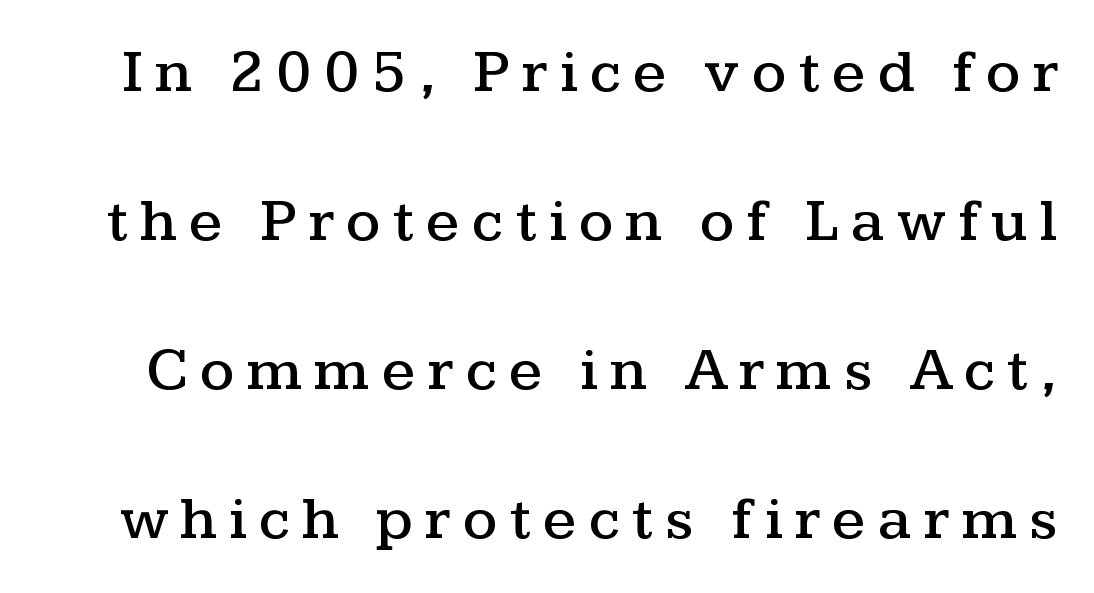
Q: Is the text italic (slanted)? A: No, it is upright.
Q: Is the typeface a serif or a sans-serif typeface? A: Serif.
Q: Is the text underlined? A: No.
Q: Is the spacing between letters normal or unusually wide? A: Unusually wide.
Q: Is the spacing between lines tight, normal or loose? A: Loose.
Q: Width (condensed, normal, or wide)? A: Wide.
Q: Stroke contrast? A: Medium.
Q: x-height? A: Medium.
Q: Monospaced? A: No.
